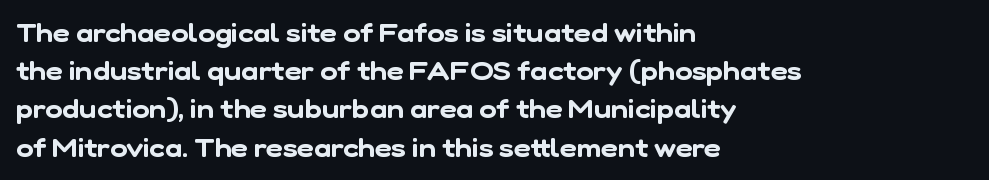
{"underline": "no", "align": "left", "line_spacing": "normal", "line_spacing_ratio": 1.47, "letter_spacing": "normal", "letter_spacing_em": 0.0, "glyph_px": 26}
